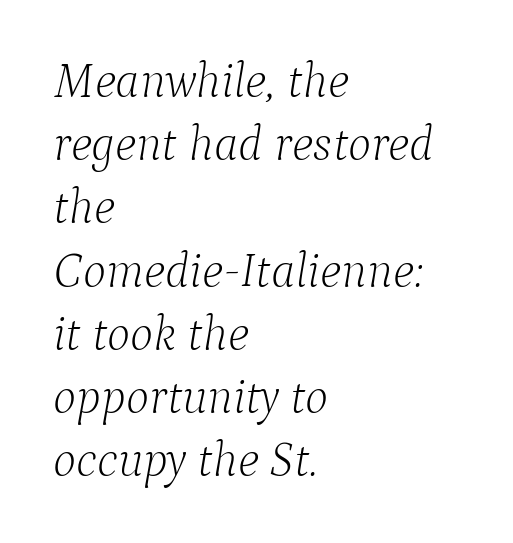
Descenders are the only things crossing below the line. Nothing heavy about these letters — not bold at all. The rows are spaced the way most documents space them. Compared with a centered layout, this one pins lines to the left instead. Note the varied advance widths — an 'i' is clearly narrower than an 'm'.
